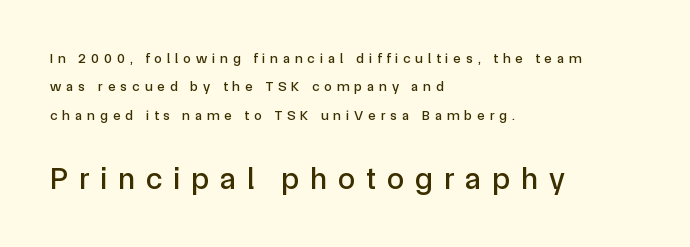
Q: Is the text italic (slanted)? A: No, it is upright.
Q: Is the typeface a serif or a sans-serif typeface? A: Sans-serif.
Q: Is the text underlined? A: No.
Q: How is the paragraph aligned? A: Left-aligned.
Q: Is the spacing between letters normal or unusually wide? A: Unusually wide.
Q: Is the spacing between lines tight, normal or loose? A: Loose.
Q: Which block of text is set in a larger size, the first (top) or the second (bottom)? A: The second (bottom) one.
Q: Width (condensed, normal, or wide)? A: Normal.
Q: x-height? A: Medium.
Q: Monospaced? A: No.
